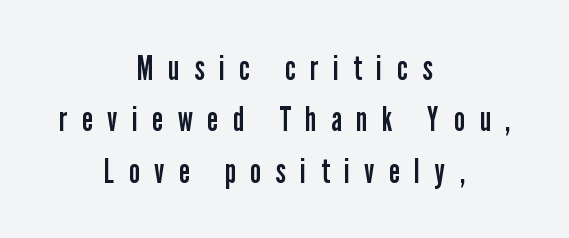
Q: Is the text bold? A: No.
Q: Is the text italic (slanted)? A: No, it is upright.
Q: Is the typeface a serif or a sans-serif typeface? A: Sans-serif.
Q: Is the text underlined? A: No.
Q: How is the paragraph aligned? A: Centered.
Q: Is the spacing between letters normal or unusually wide? A: Unusually wide.
Q: Is the spacing between lines tight, normal or loose? A: Normal.
Q: Width (condensed, normal, or wide)? A: Condensed.
Q: Stroke contrast? A: Low.
Q: x-height? A: Medium.
Q: Monospaced? A: No.
